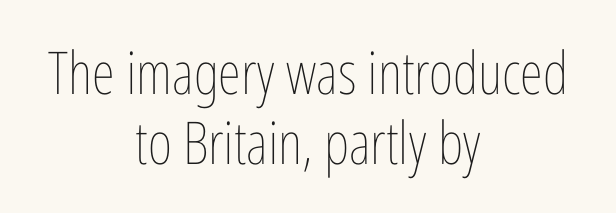
The image shows 59 px thin, condensed type, upright; set centered, line spacing 1.19x, normal letter spacing, not underlined; low stroke contrast and a medium x-height.
